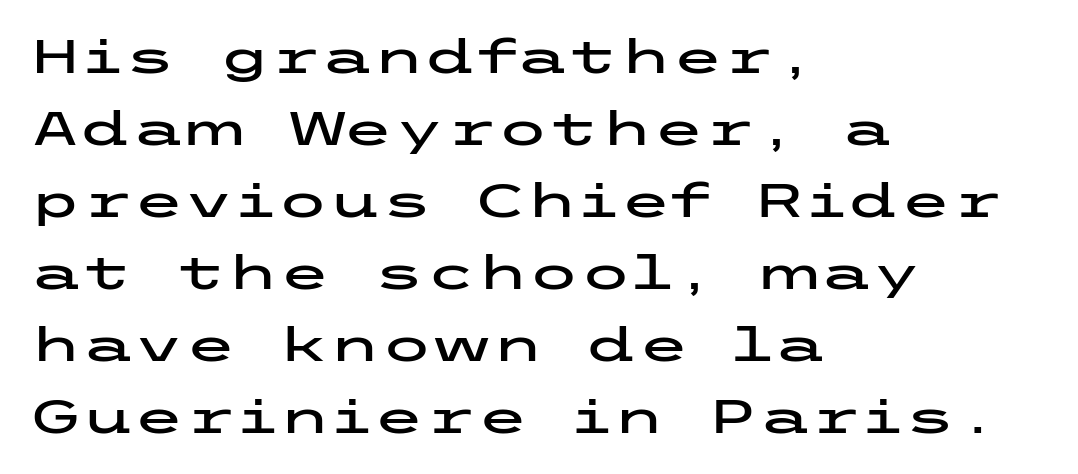
The area under the type is left untouched. The vertical gap from one line to the next is medium. When letters stand straight like this, we call the style roman or upright. Between one letter and the next there's only the usual sliver of space.
